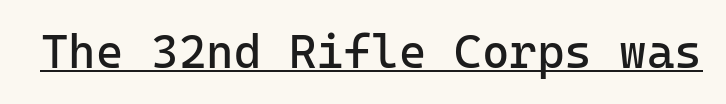
Q: Is the text bold? A: No.
Q: Is the text italic (slanted)? A: No, it is upright.
Q: Is the typeface a serif or a sans-serif typeface? A: Sans-serif.
Q: Is the text underlined? A: Yes.
Q: Is the spacing between letters normal or unusually wide? A: Normal.
Q: Width (condensed, normal, or wide)? A: Normal.
Q: Stroke contrast? A: Low.
Q: x-height? A: Medium.
Q: Monospaced? A: Yes.
